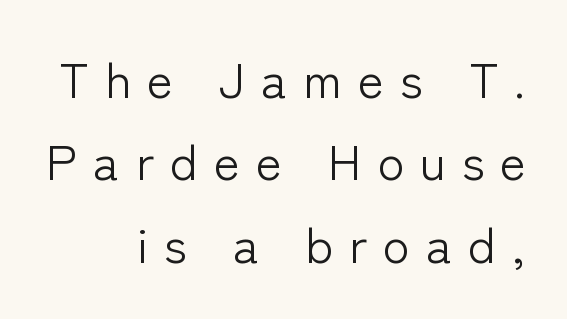
{"serif": "no", "italic": "no", "bold": "no", "weight": "light", "width": "normal", "stroke_contrast": "low", "x_height": "medium", "monospaced": "no", "underline": "no", "align": "right", "line_spacing": "normal", "line_spacing_ratio": 1.68, "letter_spacing": "wide", "letter_spacing_em": 0.33, "glyph_px": 49}
